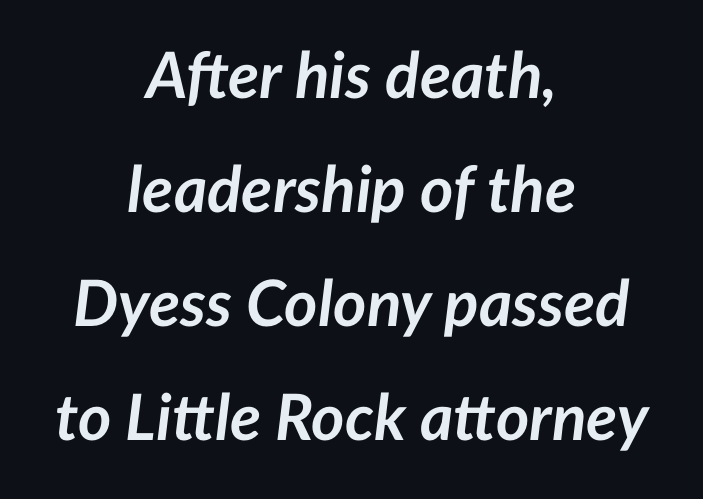
Q: Is the text bold? A: Yes.
Q: Is the text italic (slanted)? A: Yes, it leans right by about 7 degrees.
Q: Is the text underlined? A: No.
Q: How is the paragraph aligned? A: Centered.
Q: Is the spacing between letters normal or unusually wide? A: Normal.
Q: Width (condensed, normal, or wide)? A: Normal.
Q: Stroke contrast? A: Low.
Q: x-height? A: Medium.
Q: Monospaced? A: No.
